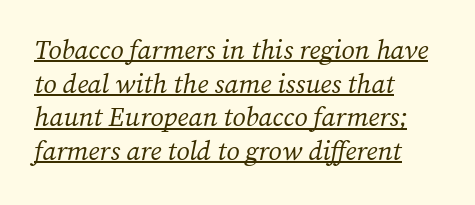
Q: Is the text bold? A: No.
Q: Is the text italic (slanted)? A: Yes, it leans right by about 12 degrees.
Q: Is the text underlined? A: Yes.
Q: How is the paragraph aligned? A: Left-aligned.
Q: Is the spacing between letters normal or unusually wide? A: Normal.
Q: Is the spacing between lines tight, normal or loose? A: Normal.
